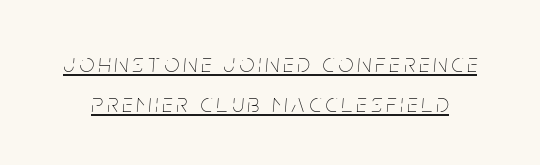
{"italic": "yes", "lean": "right", "slant_degrees": 5, "bold": "no", "underline": "yes", "line_spacing": "normal", "line_spacing_ratio": 1.52, "glyph_px": 26}
